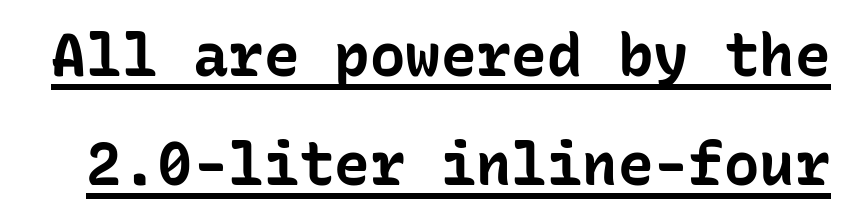
{"serif": "no", "italic": "no", "bold": "yes", "weight": "bold", "width": "normal", "stroke_contrast": "low", "x_height": "medium", "monospaced": "yes", "underline": "yes", "line_spacing_ratio": 1.85, "letter_spacing": "normal", "letter_spacing_em": 0.0, "glyph_px": 59}
